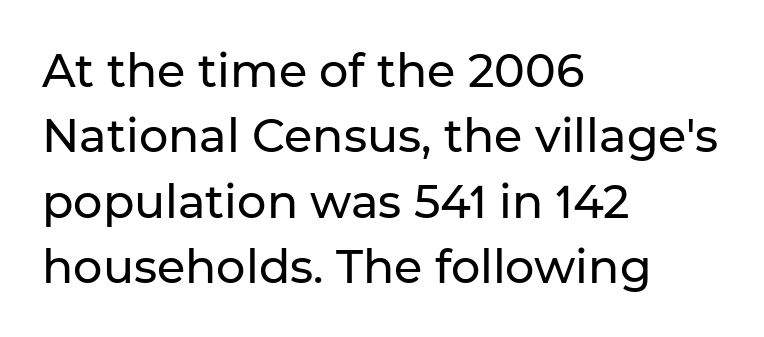
The space beneath each line is pristine and unruled. A typesetter would call this proportional, since set widths differ per character. Italic: no, the glyphs are upright roman. Stroke terminals: plain, sans-serif. The rag falls on the right side of this text block. The block of text has a typical density, with ordinary space between rows.
